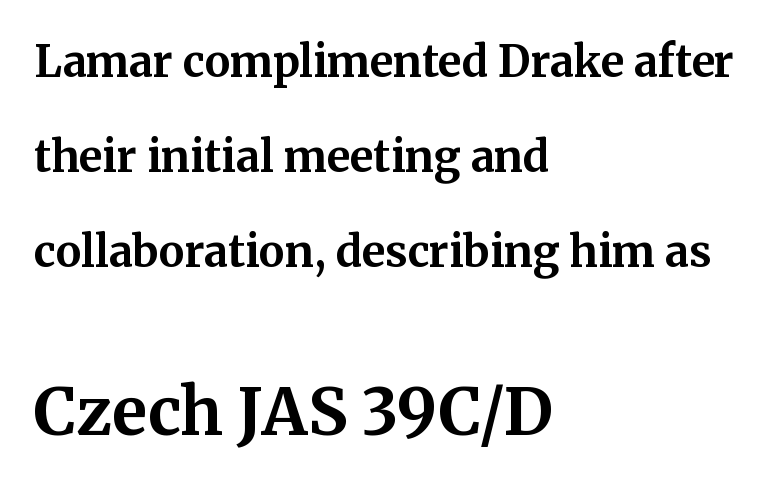
{"serif": "yes", "italic": "no", "bold": "yes", "weight": "bold", "width": "normal", "stroke_contrast": "medium", "x_height": "medium", "monospaced": "no", "underline": "no", "align": "left", "line_spacing": "loose", "line_spacing_ratio": 2.21, "letter_spacing": "normal", "letter_spacing_em": 0.0, "larger_block": "second", "size_ratio": 1.51, "glyph_px": 65}
